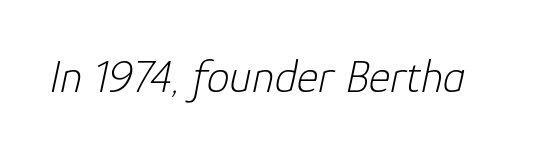
The image shows 46 px light type, italic (leaning right); set normal letter spacing, not underlined; low stroke contrast and a medium x-height.
